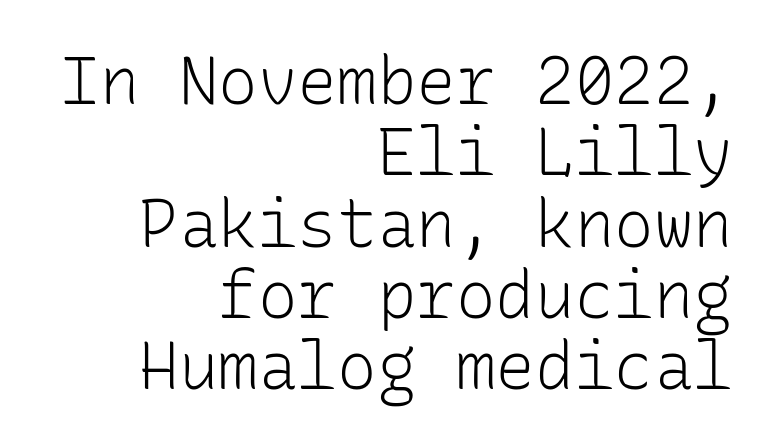
The image shows 66 px light sans-serif type, upright, monospaced; set right-aligned, tight line spacing (1.08x), normal letter spacing, not underlined; low stroke contrast and a medium x-height.
